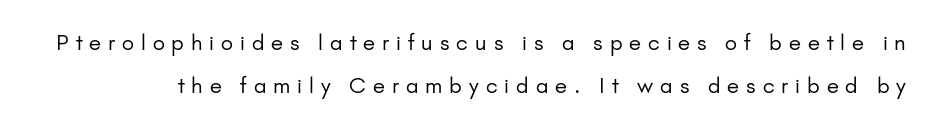
Q: Is the text bold? A: No.
Q: Is the text italic (slanted)? A: No, it is upright.
Q: Is the text underlined? A: No.
Q: Is the spacing between letters normal or unusually wide? A: Unusually wide.
Q: Is the spacing between lines tight, normal or loose? A: Loose.
